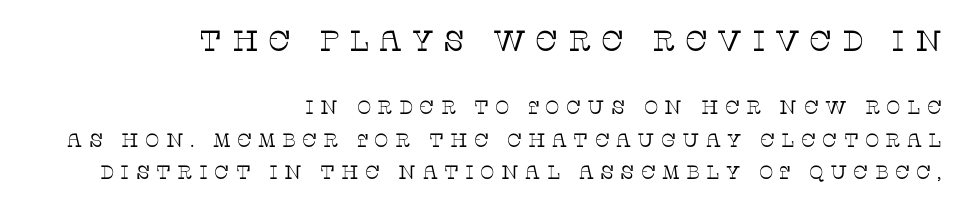
{"serif": "yes", "italic": "no", "bold": "no", "weight": "thin", "width": "normal", "stroke_contrast": "low", "x_height": "large", "monospaced": "no", "underline": "no", "align": "right", "line_spacing_ratio": 1.72, "letter_spacing": "wide", "letter_spacing_em": 0.33, "larger_block": "first", "size_ratio": 1.53, "glyph_px": 29}
